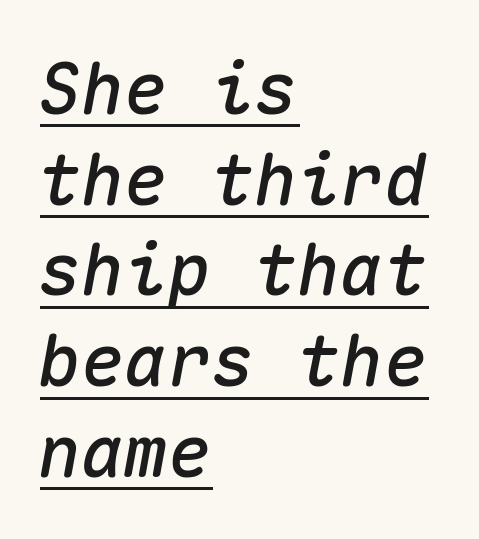
The image shows 72 px text type, italic (leaning right), monospaced; set left-aligned, normal line spacing (1.26x), normal letter spacing, underlined; medium stroke contrast and a medium x-height.
